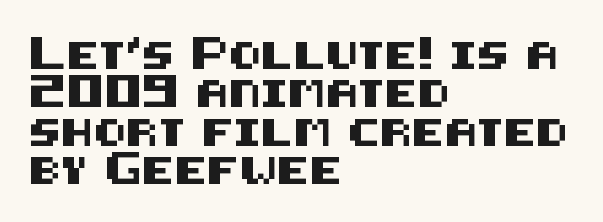
The image shows 27 px text type, upright; set left-aligned, normal line spacing (1.42x), normal letter spacing, not underlined.
